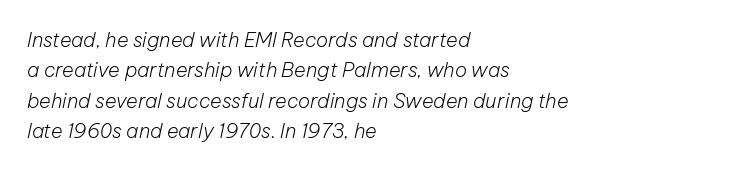
Q: Is the text bold? A: No.
Q: Is the text italic (slanted)? A: Yes, it leans right by about 12 degrees.
Q: Is the text underlined? A: No.
Q: How is the paragraph aligned? A: Left-aligned.
Q: Is the spacing between letters normal or unusually wide? A: Normal.
Q: Is the spacing between lines tight, normal or loose? A: Normal.
